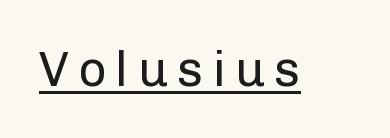
The image shows 49 px regular-weight sans-serif type, upright; set underlined; low stroke contrast and a medium x-height.
